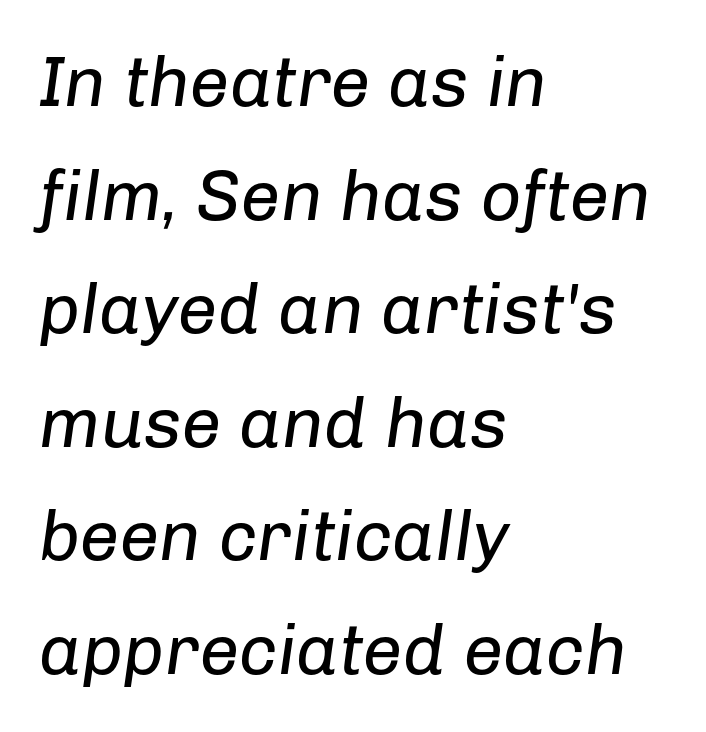
{"italic": "yes", "lean": "right", "slant_degrees": 8, "bold": "no", "weight": "regular", "width": "normal", "stroke_contrast": "low", "x_height": "medium", "monospaced": "no", "underline": "no", "align": "left", "line_spacing": "normal", "line_spacing_ratio": 1.6, "letter_spacing": "normal", "letter_spacing_em": 0.0, "glyph_px": 71}
